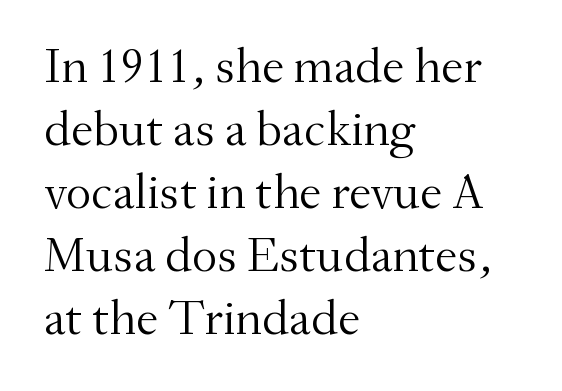
Is there any slant? The stems are plumb. Letters have the restrained weight of plain body copy at most. Is this a fixed-width face? No — the glyphs have proportional, varying widths. The rendering keeps characters at their native spacing.
